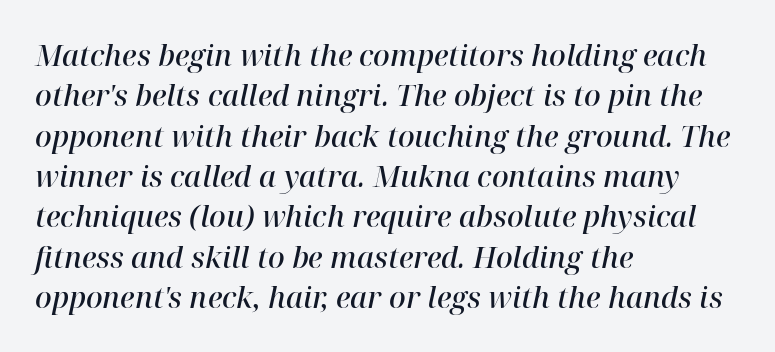
{"serif": "yes", "italic": "yes", "lean": "right", "slant_degrees": 12, "bold": "semi", "weight": "semibold", "width": "normal", "stroke_contrast": "high", "x_height": "medium", "monospaced": "no", "underline": "no", "align": "left", "line_spacing": "normal", "line_spacing_ratio": 1.39, "letter_spacing": "normal", "letter_spacing_em": 0.0, "glyph_px": 29}
